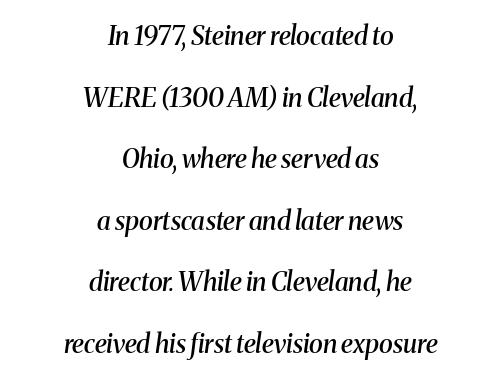
Rows of type keep a wide berth in the vertical direction. This is moderately heavy type, rendered in semibold. This rendering features lettering with no underline. Designer's note — italics engaged. Students, note that the glyphs here touch the page at normal intervals. Casual observation: everything's sitting right in the middle.
